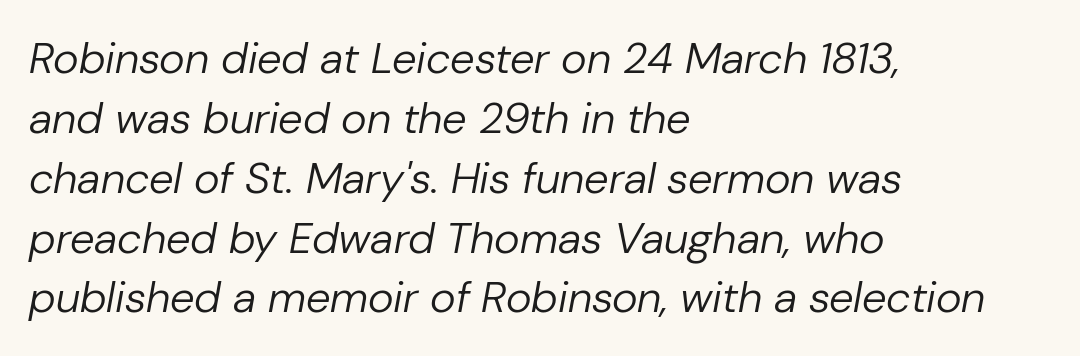
Q: Is the text bold? A: No.
Q: Is the text italic (slanted)? A: Yes, it leans right by about 10 degrees.
Q: Is the text underlined? A: No.
Q: How is the paragraph aligned? A: Left-aligned.
Q: Is the spacing between letters normal or unusually wide? A: Normal.
Q: Is the spacing between lines tight, normal or loose? A: Normal.
Q: Width (condensed, normal, or wide)? A: Normal.
Q: Stroke contrast? A: Low.
Q: x-height? A: Medium.
Q: Monospaced? A: No.
